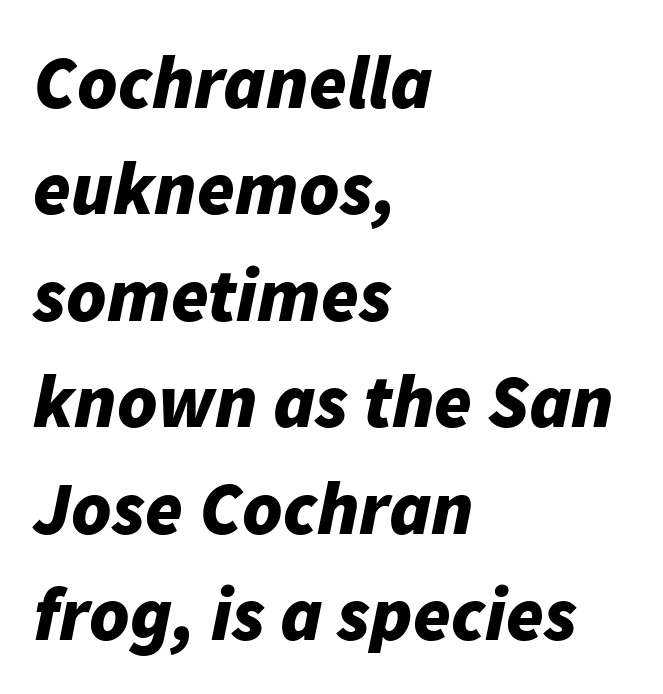
Q: Is the text bold? A: Yes.
Q: Is the text italic (slanted)? A: Yes, it leans right by about 11 degrees.
Q: Is the text underlined? A: No.
Q: How is the paragraph aligned? A: Left-aligned.
Q: Is the spacing between letters normal or unusually wide? A: Normal.
Q: Is the spacing between lines tight, normal or loose? A: Normal.
Q: Width (condensed, normal, or wide)? A: Normal.
Q: Stroke contrast? A: Low.
Q: x-height? A: Medium.
Q: Monospaced? A: No.
